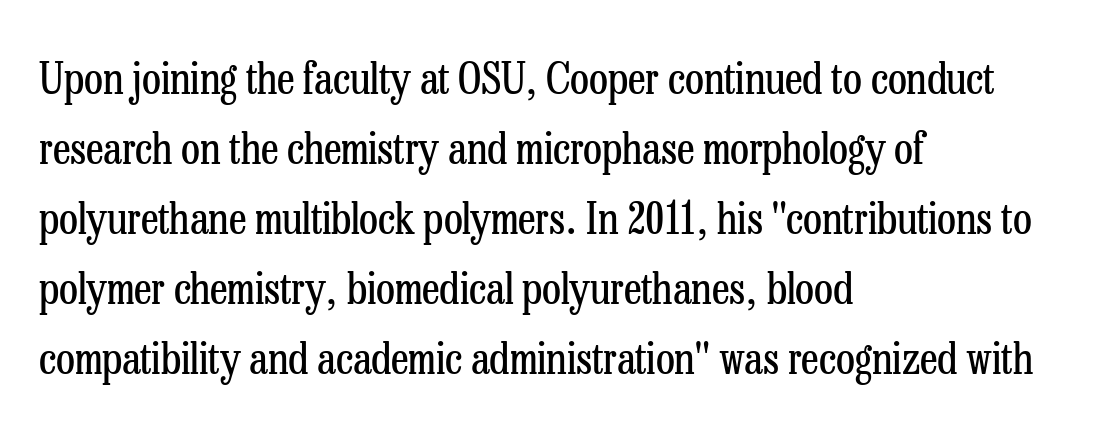
{"serif": "yes", "italic": "no", "bold": "no", "weight": "regular", "width": "condensed", "stroke_contrast": "low", "x_height": "medium", "monospaced": "no", "underline": "no", "align": "left", "line_spacing": "normal", "line_spacing_ratio": 1.59, "letter_spacing": "normal", "letter_spacing_em": 0.0, "glyph_px": 44}
